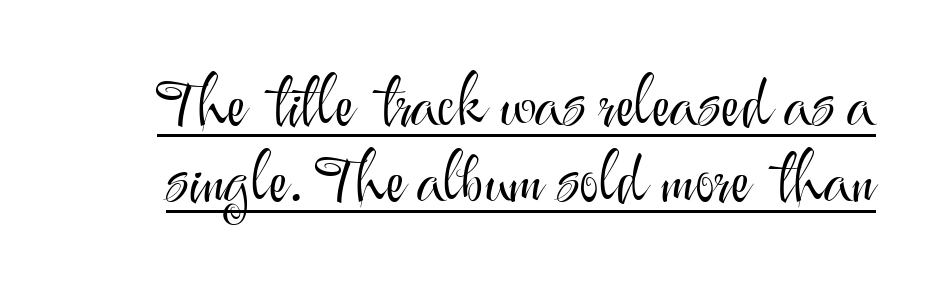
Q: Is the text bold? A: No.
Q: Is the typeface a serif or a sans-serif typeface? A: Sans-serif.
Q: Is the text underlined? A: Yes.
Q: Is the spacing between letters normal or unusually wide? A: Normal.
Q: Is the spacing between lines tight, normal or loose? A: Tight.
Q: Width (condensed, normal, or wide)? A: Normal.
Q: Stroke contrast? A: Medium.
Q: x-height? A: Small.
Q: Monospaced? A: No.
